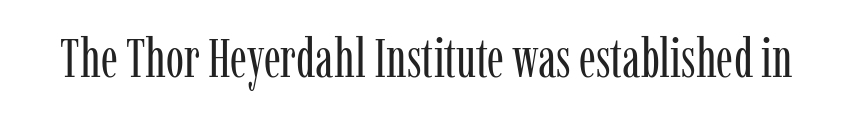
The image shows 54 px regular-weight, condensed serif type, upright; set normal letter spacing, not underlined; low stroke contrast and a medium x-height.
